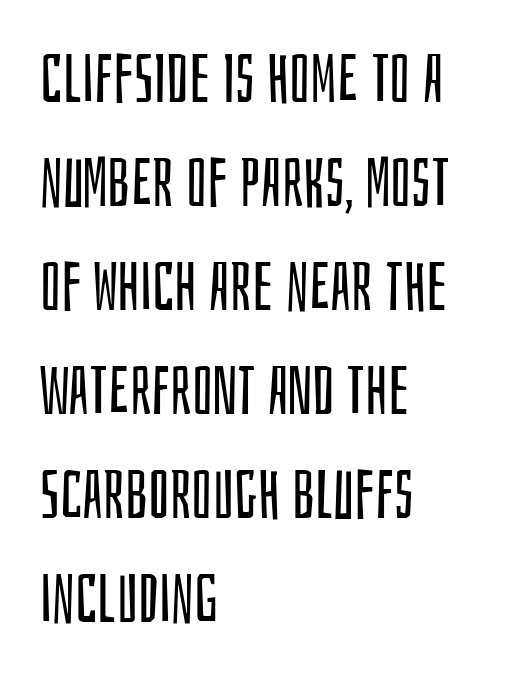
Q: Is the text bold? A: No.
Q: Is the text italic (slanted)? A: No, it is upright.
Q: Is the typeface a serif or a sans-serif typeface? A: Sans-serif.
Q: Is the text underlined? A: No.
Q: How is the paragraph aligned? A: Left-aligned.
Q: Is the spacing between letters normal or unusually wide? A: Normal.
Q: Is the spacing between lines tight, normal or loose? A: Normal.
Q: Width (condensed, normal, or wide)? A: Condensed.
Q: Stroke contrast? A: Low.
Q: x-height? A: Large.
Q: Monospaced? A: No.
